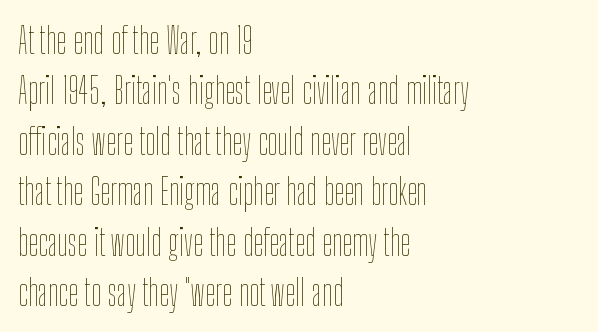
{"italic": "no", "bold": "no", "weight": "thin", "width": "condensed", "stroke_contrast": "low", "x_height": "medium", "monospaced": "no", "underline": "no", "align": "left", "line_spacing": "normal", "line_spacing_ratio": 1.4, "letter_spacing": "normal", "letter_spacing_em": 0.0, "glyph_px": 36}
